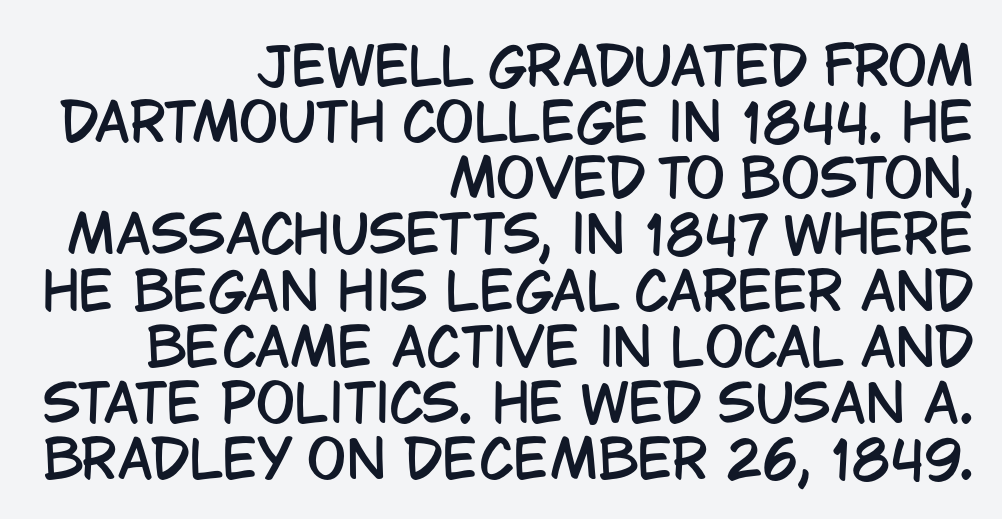
{"serif": "no", "italic": "no", "width": "condensed", "stroke_contrast": "low", "x_height": "large", "monospaced": "no", "underline": "no", "align": "right", "line_spacing": "tight", "line_spacing_ratio": 1.08, "letter_spacing": "normal", "letter_spacing_em": 0.0, "glyph_px": 52}
